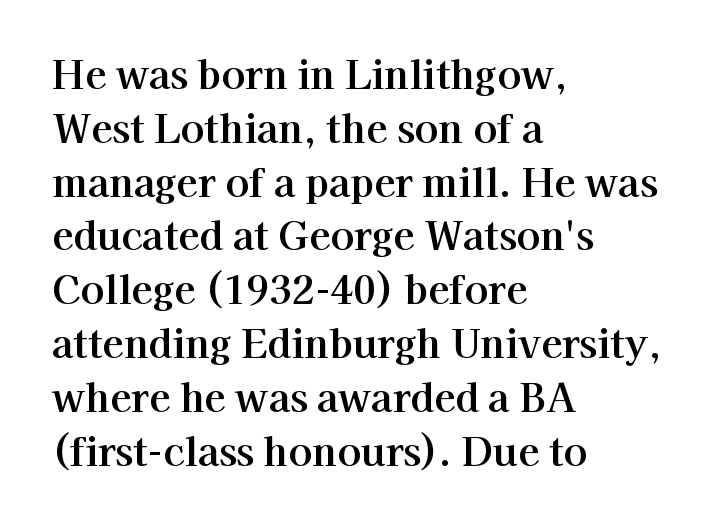
Q: Is the text italic (slanted)? A: No, it is upright.
Q: Is the typeface a serif or a sans-serif typeface? A: Serif.
Q: Is the text underlined? A: No.
Q: How is the paragraph aligned? A: Left-aligned.
Q: Is the spacing between letters normal or unusually wide? A: Normal.
Q: Is the spacing between lines tight, normal or loose? A: Normal.
Q: Width (condensed, normal, or wide)? A: Normal.
Q: Stroke contrast? A: High.
Q: x-height? A: Medium.
Q: Monospaced? A: No.
